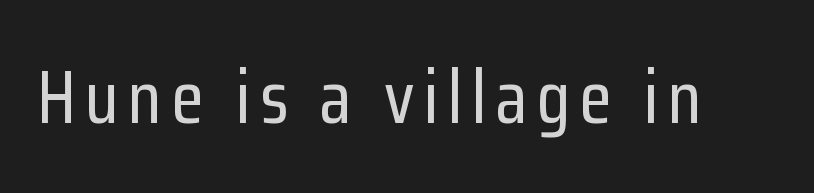
Q: Is the text italic (slanted)? A: No, it is upright.
Q: Is the typeface a serif or a sans-serif typeface? A: Sans-serif.
Q: Is the text underlined? A: No.
Q: Width (condensed, normal, or wide)? A: Condensed.
Q: Stroke contrast? A: Low.
Q: x-height? A: Medium.
Q: Monospaced? A: No.
